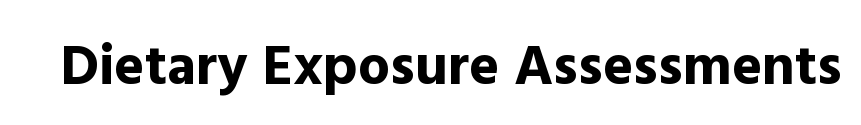
{"serif": "no", "italic": "no", "bold": "yes", "weight": "bold", "width": "normal", "x_height": "medium", "monospaced": "no", "underline": "no", "letter_spacing": "normal", "letter_spacing_em": 0.0, "glyph_px": 57}
